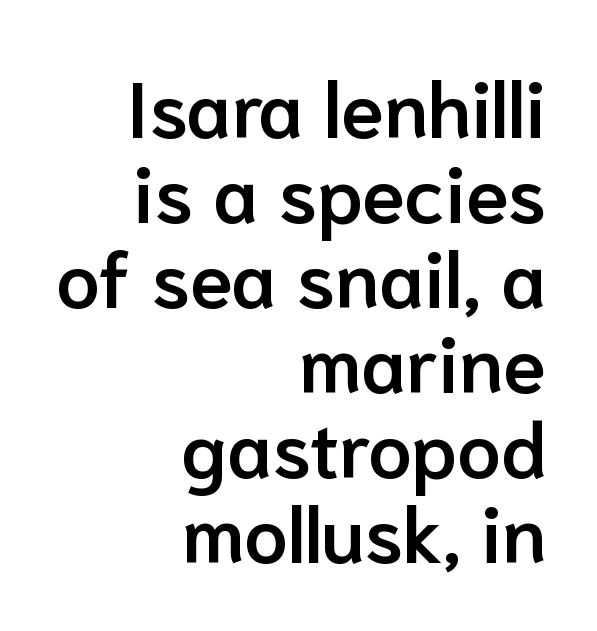
The image shows 78 px semibold sans-serif type, upright; set right-aligned, tight line spacing (1.09x), normal letter spacing, not underlined; low stroke contrast and a medium x-height.
